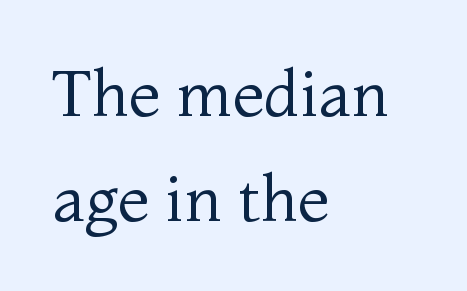
The image shows 65 px regular-weight serif type, upright; set left-aligned, normal line spacing (1.62x), normal letter spacing, not underlined; medium stroke contrast and a medium x-height.
